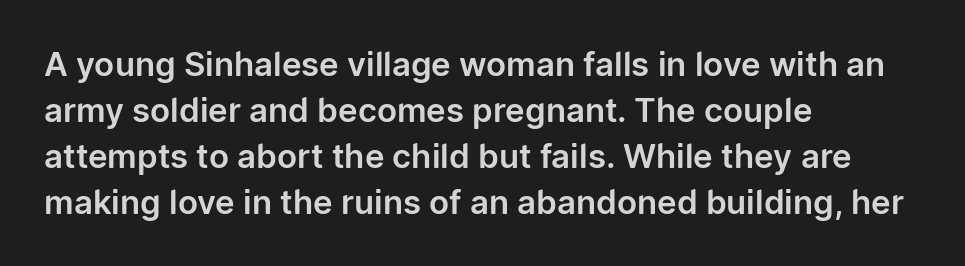
Q: Is the text italic (slanted)? A: No, it is upright.
Q: Is the typeface a serif or a sans-serif typeface? A: Sans-serif.
Q: Is the text underlined? A: No.
Q: How is the paragraph aligned? A: Left-aligned.
Q: Is the spacing between letters normal or unusually wide? A: Normal.
Q: Is the spacing between lines tight, normal or loose? A: Normal.
Q: Width (condensed, normal, or wide)? A: Normal.
Q: Stroke contrast? A: Low.
Q: x-height? A: Medium.
Q: Monospaced? A: No.
